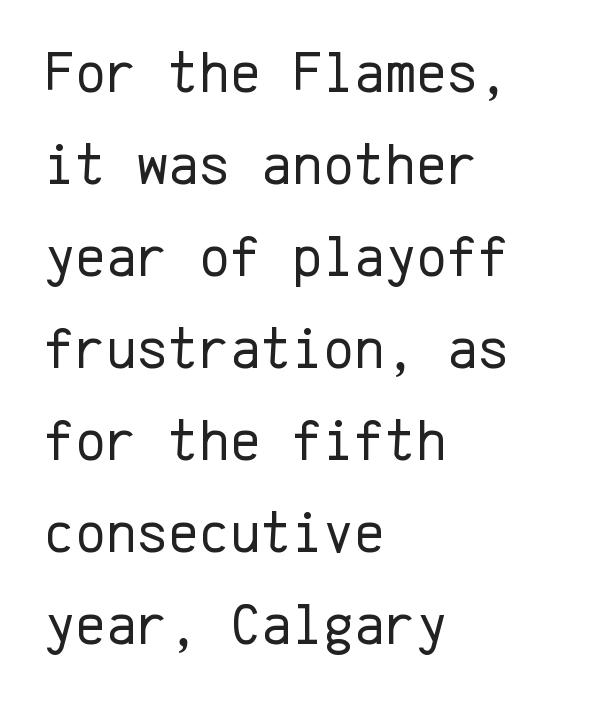
Q: Is the text bold? A: No.
Q: Is the text italic (slanted)? A: No, it is upright.
Q: Is the typeface a serif or a sans-serif typeface? A: Sans-serif.
Q: Is the text underlined? A: No.
Q: How is the paragraph aligned? A: Left-aligned.
Q: Is the spacing between letters normal or unusually wide? A: Normal.
Q: Is the spacing between lines tight, normal or loose? A: Normal.
Q: Width (condensed, normal, or wide)? A: Normal.
Q: Stroke contrast? A: Low.
Q: x-height? A: Medium.
Q: Monospaced? A: Yes.
